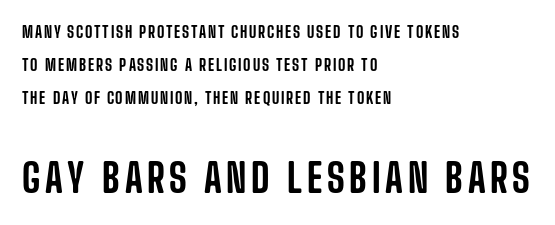
Q: Is the text italic (slanted)? A: No, it is upright.
Q: Is the typeface a serif or a sans-serif typeface? A: Sans-serif.
Q: Is the text underlined? A: No.
Q: How is the paragraph aligned? A: Left-aligned.
Q: Is the spacing between lines tight, normal or loose? A: Loose.
Q: Which block of text is set in a larger size, the first (top) or the second (bottom)? A: The second (bottom) one.
Q: Width (condensed, normal, or wide)? A: Condensed.
Q: Stroke contrast? A: Low.
Q: x-height? A: Large.
Q: Monospaced? A: No.
